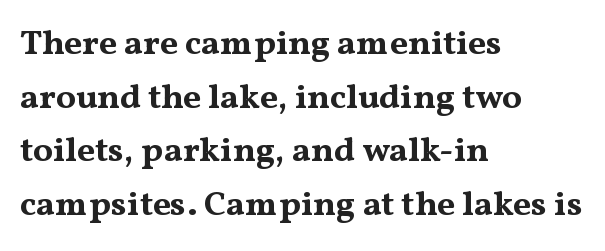
Q: Is the text bold? A: Yes.
Q: Is the text italic (slanted)? A: No, it is upright.
Q: Is the typeface a serif or a sans-serif typeface? A: Serif.
Q: Is the text underlined? A: No.
Q: How is the paragraph aligned? A: Left-aligned.
Q: Is the spacing between letters normal or unusually wide? A: Normal.
Q: Is the spacing between lines tight, normal or loose? A: Normal.
Q: Width (condensed, normal, or wide)? A: Wide.
Q: Stroke contrast? A: Medium.
Q: x-height? A: Medium.
Q: Monospaced? A: No.
